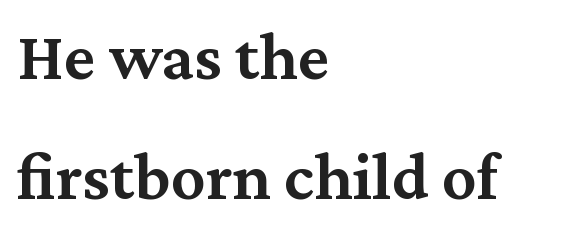
Q: Is the text bold? A: Semi-bold.
Q: Is the text italic (slanted)? A: No, it is upright.
Q: Is the typeface a serif or a sans-serif typeface? A: Serif.
Q: Is the text underlined? A: No.
Q: How is the paragraph aligned? A: Left-aligned.
Q: Is the spacing between letters normal or unusually wide? A: Normal.
Q: Width (condensed, normal, or wide)? A: Normal.
Q: Stroke contrast? A: Medium.
Q: x-height? A: Medium.
Q: Monospaced? A: No.
